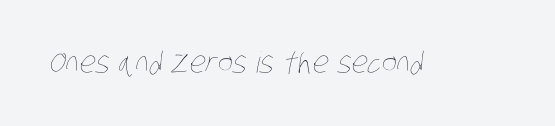
{"bold": "no", "weight": "thin", "width": "condensed", "stroke_contrast": "low", "x_height": "large", "monospaced": "no", "underline": "no", "letter_spacing": "normal", "letter_spacing_em": 0.0, "glyph_px": 29}
